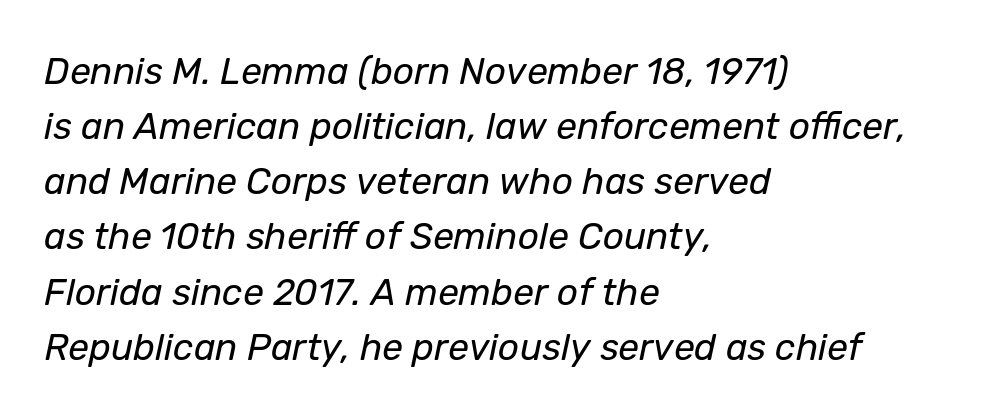
Q: Is the text bold? A: No.
Q: Is the text italic (slanted)? A: Yes, it leans right by about 12 degrees.
Q: Is the text underlined? A: No.
Q: How is the paragraph aligned? A: Left-aligned.
Q: Is the spacing between letters normal or unusually wide? A: Normal.
Q: Is the spacing between lines tight, normal or loose? A: Normal.
Q: Width (condensed, normal, or wide)? A: Normal.
Q: Stroke contrast? A: Low.
Q: x-height? A: Medium.
Q: Monospaced? A: No.
